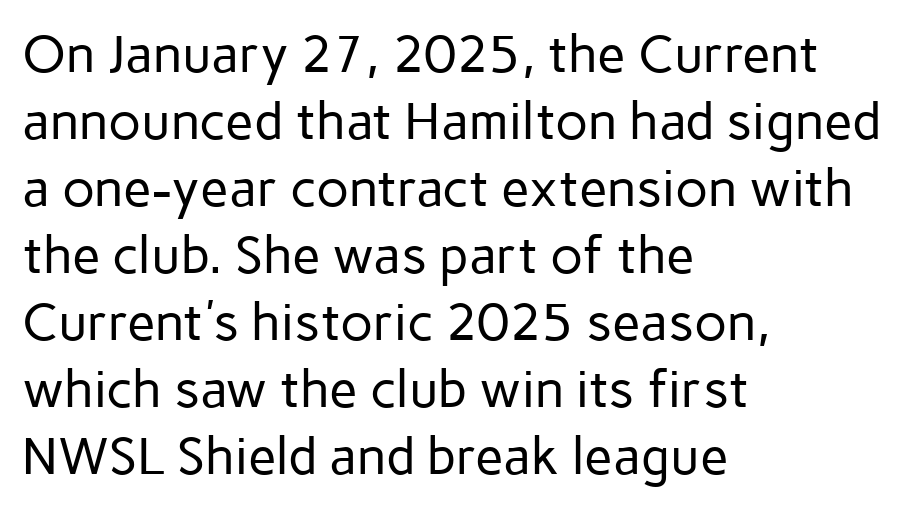
Quick note: not italic, upright. Stem width sits at or under what a default text font uses. Typographically, this falls in the sans-serif category. This rendering features lettering with no underline. What's the leading like? Ordinary, nothing unusual. Each letter keeps its own natural width here, so spacing adapts to shape.
